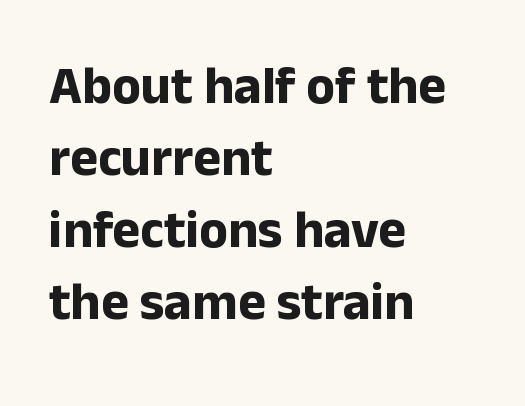
Q: Is the text bold? A: Yes.
Q: Is the text italic (slanted)? A: No, it is upright.
Q: Is the typeface a serif or a sans-serif typeface? A: Sans-serif.
Q: Is the text underlined? A: No.
Q: How is the paragraph aligned? A: Left-aligned.
Q: Is the spacing between letters normal or unusually wide? A: Normal.
Q: Is the spacing between lines tight, normal or loose? A: Normal.
Q: Width (condensed, normal, or wide)? A: Normal.
Q: Stroke contrast? A: Low.
Q: x-height? A: Medium.
Q: Monospaced? A: No.
